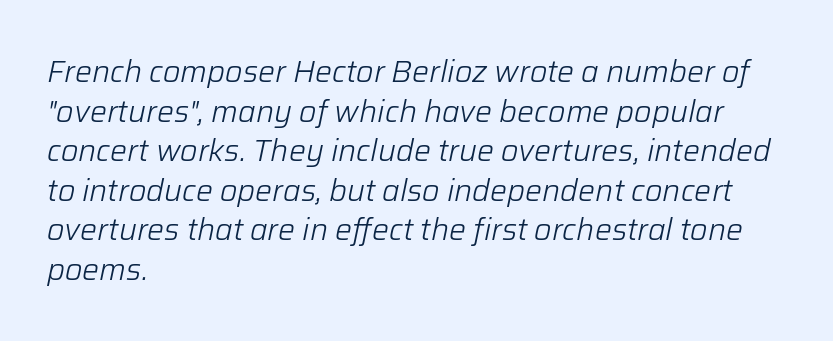
{"italic": "yes", "lean": "right", "slant_degrees": 12, "bold": "no", "weight": "light", "width": "normal", "stroke_contrast": "low", "x_height": "medium", "monospaced": "no", "underline": "no", "align": "left", "line_spacing": "normal", "line_spacing_ratio": 1.32, "letter_spacing": "normal", "letter_spacing_em": 0.0, "glyph_px": 30}
